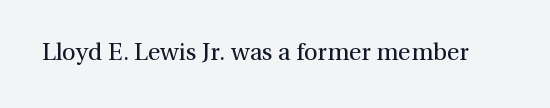
The image shows 24 px text type, upright; set normal letter spacing, not underlined.
